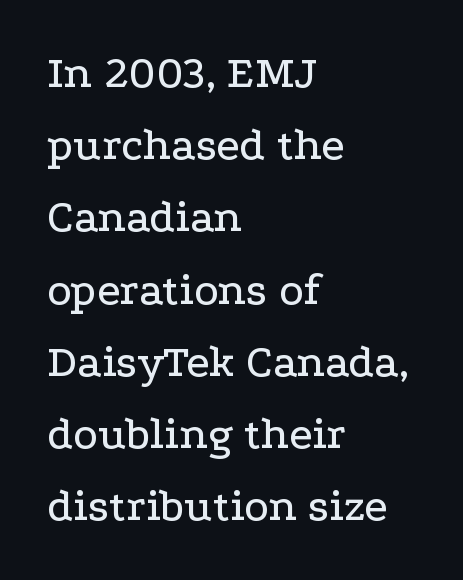
The image shows 46 px wide serif type, upright; set left-aligned, normal line spacing (1.57x), normal letter spacing, not underlined; low stroke contrast and a medium x-height.
